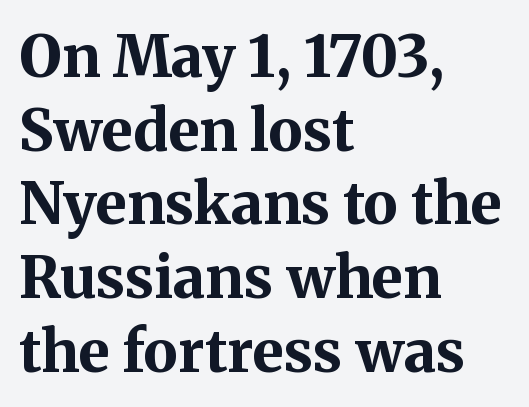
{"serif": "yes", "italic": "no", "bold": "yes", "weight": "bold", "width": "normal", "stroke_contrast": "medium", "x_height": "medium", "monospaced": "no", "underline": "no", "align": "left", "line_spacing": "normal", "line_spacing_ratio": 1.27, "letter_spacing": "normal", "letter_spacing_em": 0.0, "glyph_px": 58}
